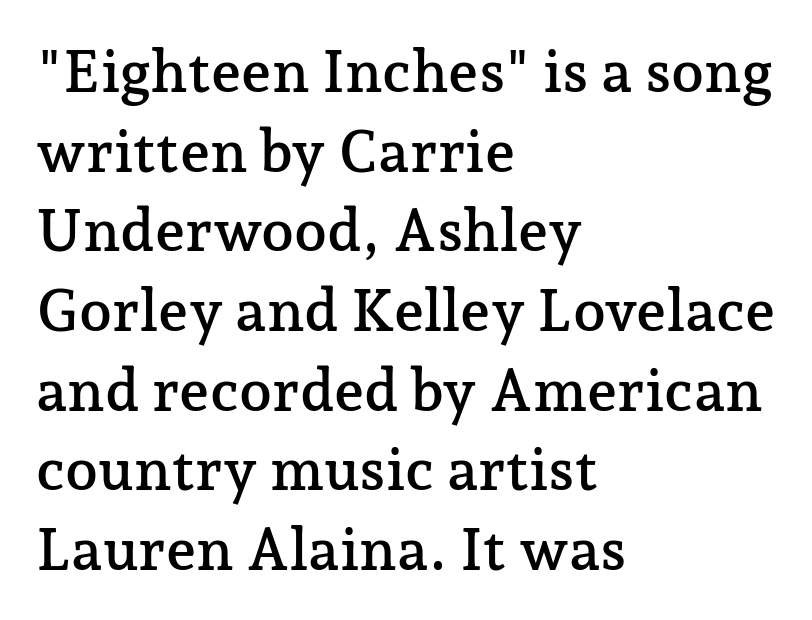
{"serif": "yes", "italic": "no", "width": "normal", "stroke_contrast": "low", "x_height": "medium", "monospaced": "no", "underline": "no", "align": "left", "line_spacing": "normal", "line_spacing_ratio": 1.35, "letter_spacing": "normal", "letter_spacing_em": 0.0, "glyph_px": 59}
